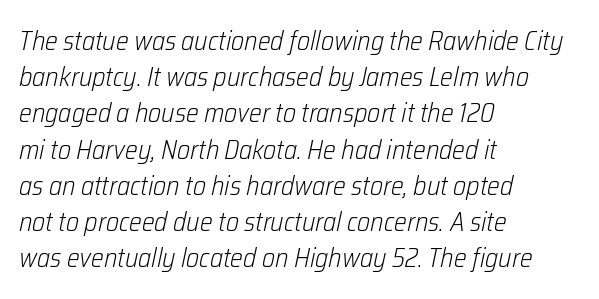
{"italic": "yes", "lean": "right", "slant_degrees": 12, "bold": "no", "underline": "no", "align": "left", "line_spacing": "normal", "line_spacing_ratio": 1.34, "letter_spacing": "normal", "letter_spacing_em": 0.0, "glyph_px": 27}
